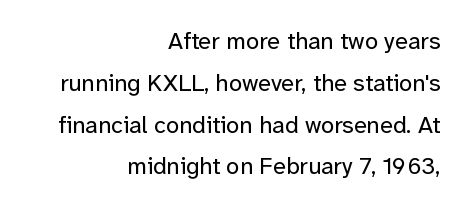
The image shows 24 px text type, upright; set right-aligned, line spacing 1.74x, normal letter spacing, not underlined.
